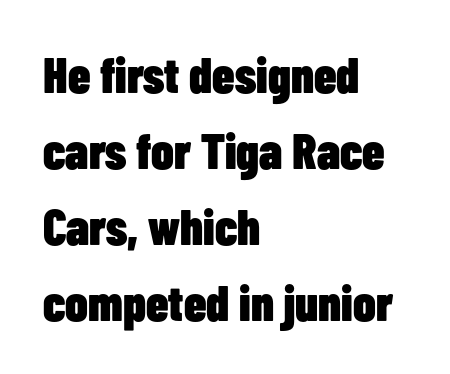
Glance below the letters and you will spot only blank space. Chunky letters — that's bold for sure. This rendering leaves character spacing at its baseline value. Spacing verdict: proportional, widths tailored to each character. Does the copy run flush right? No — it runs flush left. Posture: vertical.
